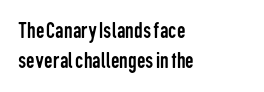
The image shows 24 px text type, upright; set left-aligned, normal line spacing (1.26x), normal letter spacing, not underlined.
